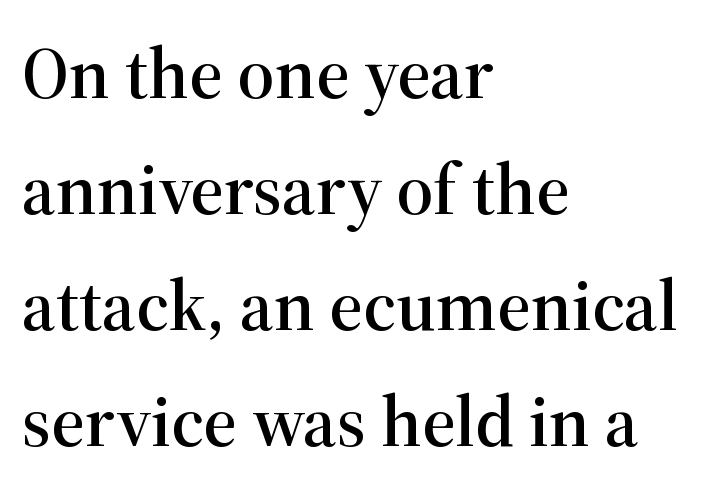
Q: Is the text italic (slanted)? A: No, it is upright.
Q: Is the typeface a serif or a sans-serif typeface? A: Serif.
Q: Is the text underlined? A: No.
Q: How is the paragraph aligned? A: Left-aligned.
Q: Is the spacing between letters normal or unusually wide? A: Normal.
Q: Is the spacing between lines tight, normal or loose? A: Normal.
Q: Width (condensed, normal, or wide)? A: Normal.
Q: Stroke contrast? A: High.
Q: x-height? A: Medium.
Q: Monospaced? A: No.
